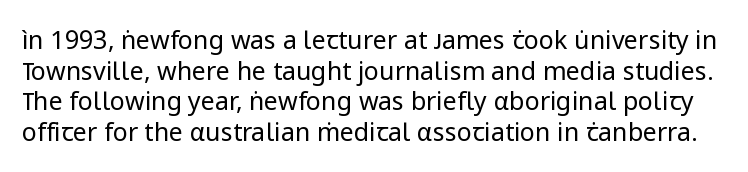
{"italic": "no", "bold": "no", "underline": "no", "line_spacing_ratio": 1.23, "letter_spacing": "normal", "letter_spacing_em": 0.0, "glyph_px": 25}
